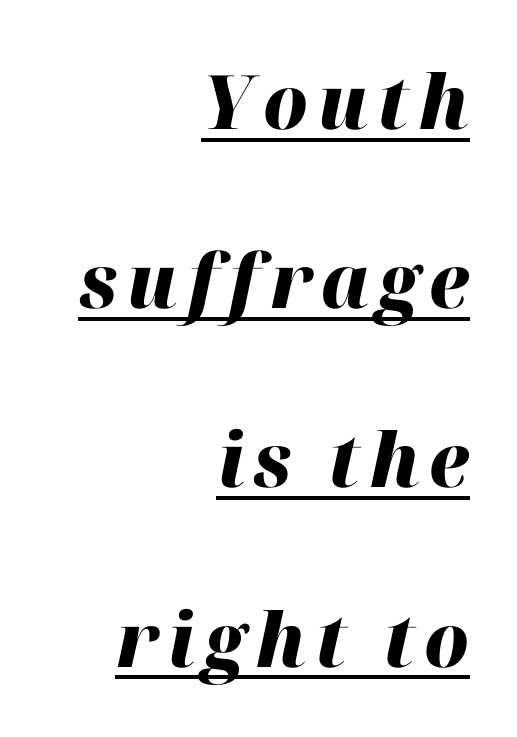
{"italic": "yes", "lean": "right", "slant_degrees": 12, "bold": "yes", "weight": "heavy", "width": "normal", "stroke_contrast": "high", "x_height": "medium", "monospaced": "no", "underline": "yes", "align": "right", "line_spacing": "loose", "line_spacing_ratio": 2.39, "glyph_px": 75}
